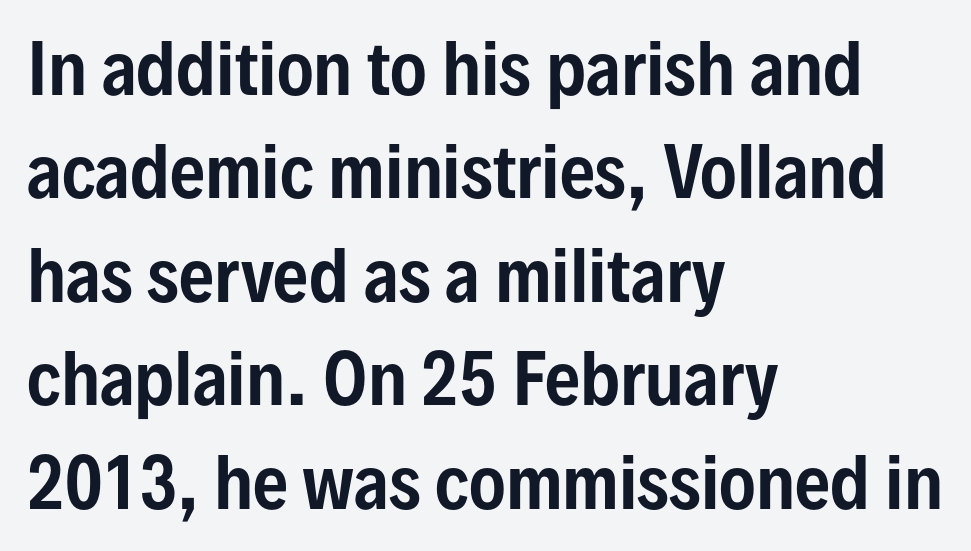
The image shows 69 px condensed sans-serif type, upright; set left-aligned, normal line spacing (1.5x), normal letter spacing, not underlined; low stroke contrast and a medium x-height.
